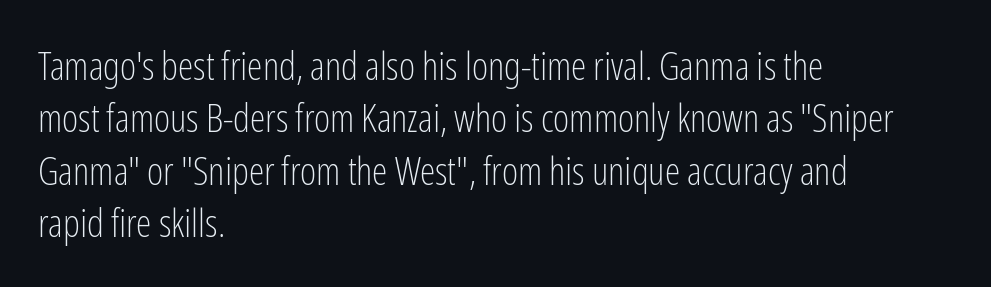
This is not heavy type; no bold has been used. Nobody drew a line under any word here. Typographically, this falls in the sans-serif category. This is the regular roman posture of the typeface.
